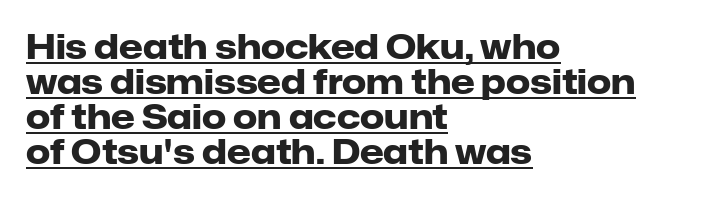
{"serif": "no", "italic": "no", "bold": "yes", "weight": "heavy", "width": "normal", "stroke_contrast": "low", "x_height": "medium", "monospaced": "no", "underline": "yes", "align": "left", "line_spacing": "tight", "line_spacing_ratio": 1.03, "letter_spacing": "normal", "letter_spacing_em": 0.0, "glyph_px": 34}
